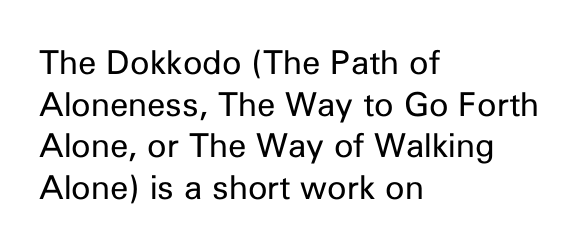
The weight would be labelled regular, book, light, or lighter still. These lines keep a tight, regular rhythm from letter to letter. The rendering uses natural spacing where letterforms have individual widths. A bare baseline throughout the passage. The typesetter chose a ragged-right arrangement here. The font's upright variant was chosen for this text.
